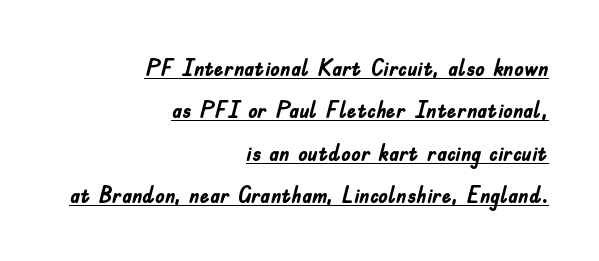
The image shows 24 px bold type; set right-aligned, line spacing 1.77x, normal letter spacing, underlined.
